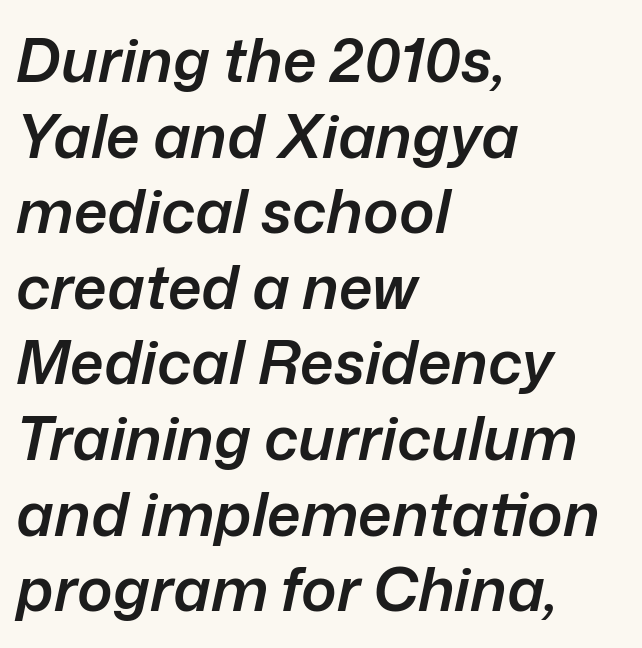
Q: Is the text bold? A: Semi-bold.
Q: Is the text italic (slanted)? A: Yes, it leans right by about 12 degrees.
Q: Is the text underlined? A: No.
Q: How is the paragraph aligned? A: Left-aligned.
Q: Is the spacing between letters normal or unusually wide? A: Normal.
Q: Is the spacing between lines tight, normal or loose? A: Normal.
Q: Width (condensed, normal, or wide)? A: Normal.
Q: Stroke contrast? A: Low.
Q: x-height? A: Medium.
Q: Monospaced? A: No.
